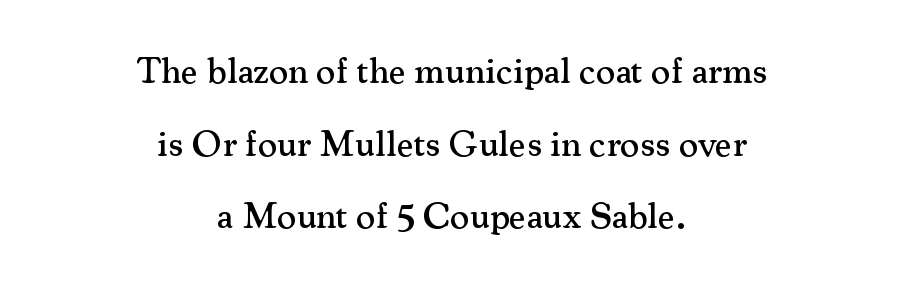
Q: Is the text italic (slanted)? A: No, it is upright.
Q: Is the typeface a serif or a sans-serif typeface? A: Serif.
Q: Is the text underlined? A: No.
Q: How is the paragraph aligned? A: Centered.
Q: Is the spacing between letters normal or unusually wide? A: Normal.
Q: Is the spacing between lines tight, normal or loose? A: Loose.
Q: Width (condensed, normal, or wide)? A: Normal.
Q: Stroke contrast? A: Medium.
Q: x-height? A: Small.
Q: Monospaced? A: No.
